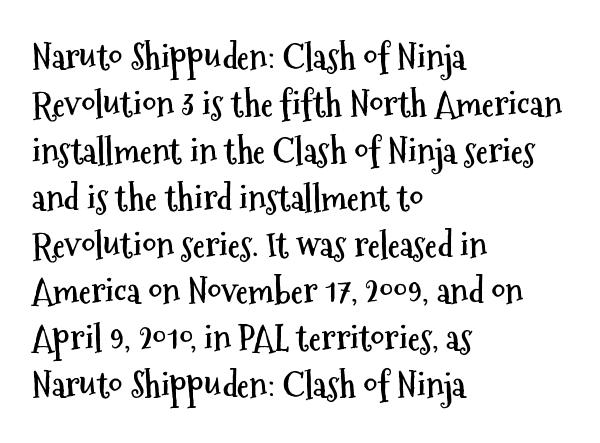
{"serif": "no", "italic": "no", "bold": "yes", "weight": "semibold", "width": "condensed", "stroke_contrast": "medium", "x_height": "medium", "monospaced": "no", "underline": "no", "align": "left", "line_spacing": "normal", "line_spacing_ratio": 1.34, "letter_spacing": "normal", "letter_spacing_em": 0.0, "glyph_px": 35}
